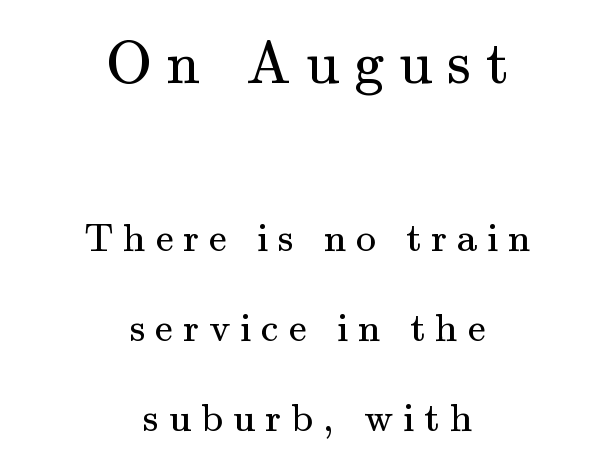
Q: Is the text bold? A: No.
Q: Is the text italic (slanted)? A: No, it is upright.
Q: Is the typeface a serif or a sans-serif typeface? A: Serif.
Q: Is the text underlined? A: No.
Q: How is the paragraph aligned? A: Centered.
Q: Is the spacing between letters normal or unusually wide? A: Unusually wide.
Q: Is the spacing between lines tight, normal or loose? A: Loose.
Q: Which block of text is set in a larger size, the first (top) or the second (bottom)? A: The first (top) one.
Q: Width (condensed, normal, or wide)? A: Normal.
Q: Stroke contrast? A: Medium.
Q: x-height? A: Small.
Q: Monospaced? A: No.
